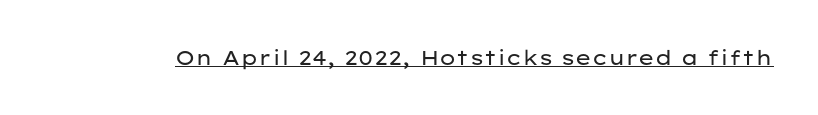
{"italic": "no", "bold": "no", "underline": "yes", "letter_spacing": "normal", "letter_spacing_em": 0.0, "glyph_px": 20}
